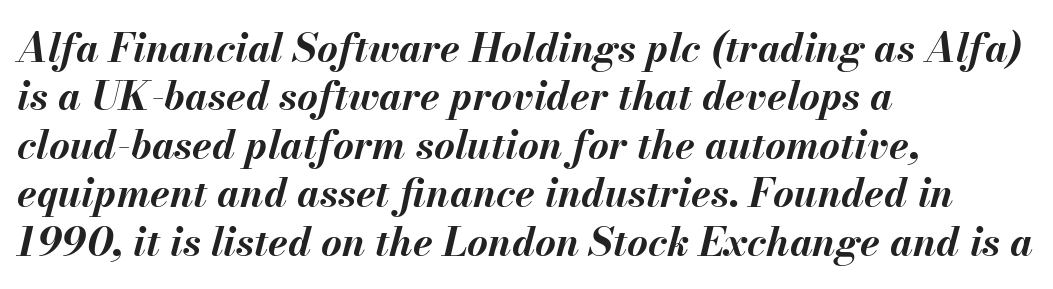
The image shows 40 px bold type, italic (leaning right); set left-aligned, line spacing 1.21x, normal letter spacing, not underlined; medium stroke contrast and a small x-height.
